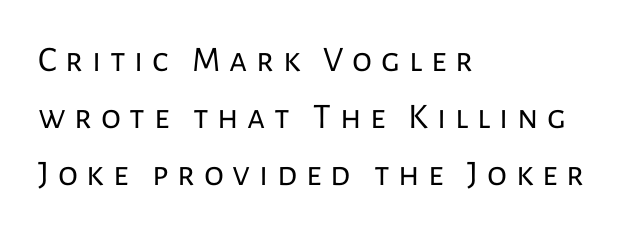
Q: Is the text bold? A: No.
Q: Is the text italic (slanted)? A: No, it is upright.
Q: Is the typeface a serif or a sans-serif typeface? A: Sans-serif.
Q: Is the text underlined? A: No.
Q: How is the paragraph aligned? A: Left-aligned.
Q: Is the spacing between letters normal or unusually wide? A: Unusually wide.
Q: Is the spacing between lines tight, normal or loose? A: Normal.
Q: Width (condensed, normal, or wide)? A: Normal.
Q: Stroke contrast? A: Low.
Q: x-height? A: Medium.
Q: Monospaced? A: No.
